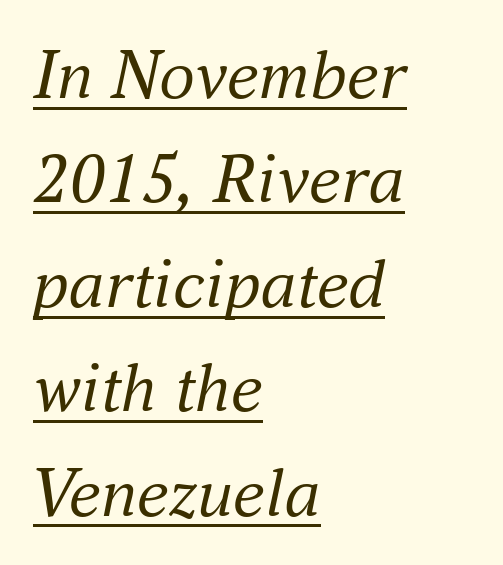
Q: Is the text bold? A: No.
Q: Is the text italic (slanted)? A: Yes, it leans right by about 16 degrees.
Q: Is the typeface a serif or a sans-serif typeface? A: Serif.
Q: Is the text underlined? A: Yes.
Q: How is the paragraph aligned? A: Left-aligned.
Q: Is the spacing between letters normal or unusually wide? A: Normal.
Q: Is the spacing between lines tight, normal or loose? A: Normal.
Q: Width (condensed, normal, or wide)? A: Normal.
Q: Stroke contrast? A: Medium.
Q: x-height? A: Small.
Q: Monospaced? A: No.
